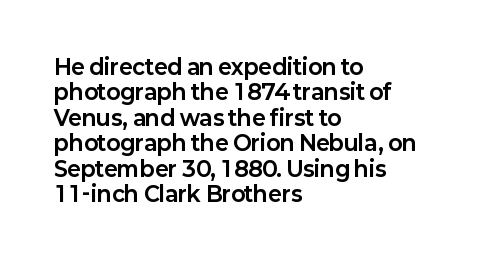
{"italic": "no", "bold": "yes", "underline": "no", "align": "left", "line_spacing_ratio": 1.21, "letter_spacing": "normal", "letter_spacing_em": 0.0, "glyph_px": 21}
